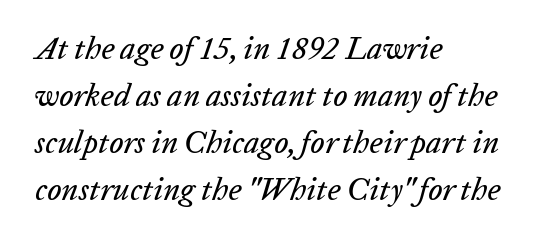
Q: Is the text italic (slanted)? A: Yes, it leans right by about 20 degrees.
Q: Is the text underlined? A: No.
Q: How is the paragraph aligned? A: Left-aligned.
Q: Is the spacing between letters normal or unusually wide? A: Normal.
Q: Is the spacing between lines tight, normal or loose? A: Normal.
Q: Width (condensed, normal, or wide)? A: Normal.
Q: Stroke contrast? A: Low.
Q: x-height? A: Medium.
Q: Monospaced? A: No.
